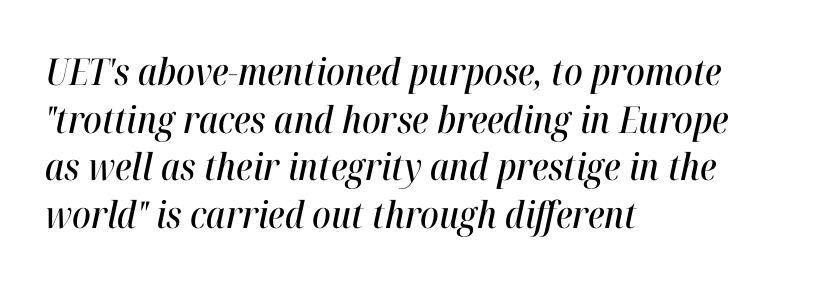
Q: Is the text italic (slanted)? A: Yes, it leans right by about 12 degrees.
Q: Is the text underlined? A: No.
Q: How is the paragraph aligned? A: Left-aligned.
Q: Is the spacing between letters normal or unusually wide? A: Normal.
Q: Is the spacing between lines tight, normal or loose? A: Normal.
Q: Width (condensed, normal, or wide)? A: Condensed.
Q: Stroke contrast? A: High.
Q: x-height? A: Medium.
Q: Monospaced? A: No.
